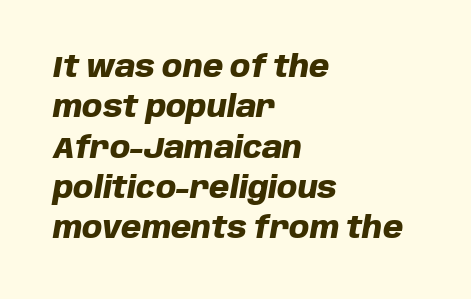
Notice how thick the strokes are: this is what a full bold looks like. Alignment: flush left. Glance below the letters and you will spot only blank space. A typesetter would call this proportional, since set widths differ per character. Compared with typical body copy, the letter spacing here is the same.
